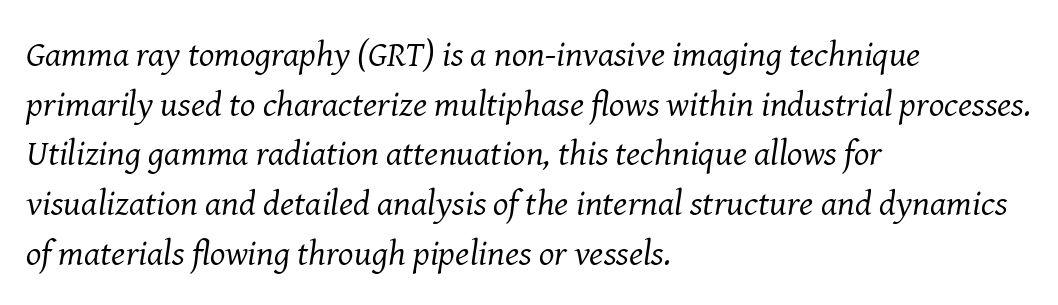
Q: Is the text bold? A: No.
Q: Is the text italic (slanted)? A: Yes, it leans right by about 8 degrees.
Q: Is the typeface a serif or a sans-serif typeface? A: Serif.
Q: Is the text underlined? A: No.
Q: How is the paragraph aligned? A: Left-aligned.
Q: Is the spacing between letters normal or unusually wide? A: Normal.
Q: Is the spacing between lines tight, normal or loose? A: Normal.
Q: Width (condensed, normal, or wide)? A: Normal.
Q: Stroke contrast? A: Medium.
Q: x-height? A: Medium.
Q: Monospaced? A: No.
